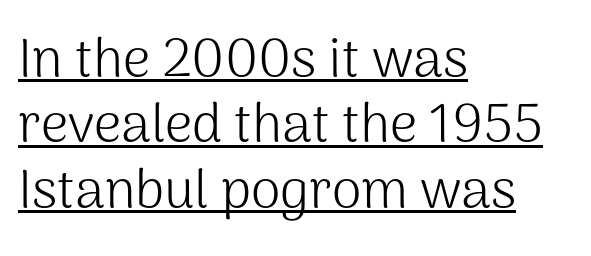
Q: Is the text bold? A: No.
Q: Is the text italic (slanted)? A: No, it is upright.
Q: Is the typeface a serif or a sans-serif typeface? A: Sans-serif.
Q: Is the text underlined? A: Yes.
Q: How is the paragraph aligned? A: Left-aligned.
Q: Is the spacing between letters normal or unusually wide? A: Normal.
Q: Width (condensed, normal, or wide)? A: Normal.
Q: Stroke contrast? A: Medium.
Q: x-height? A: Medium.
Q: Monospaced? A: No.
